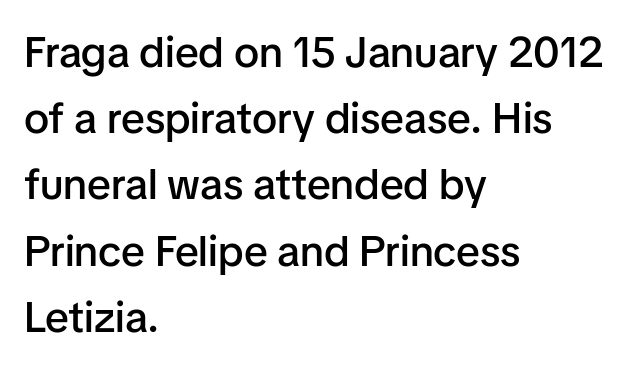
Q: Is the text bold? A: Semi-bold.
Q: Is the text italic (slanted)? A: No, it is upright.
Q: Is the typeface a serif or a sans-serif typeface? A: Sans-serif.
Q: Is the text underlined? A: No.
Q: How is the paragraph aligned? A: Left-aligned.
Q: Is the spacing between letters normal or unusually wide? A: Normal.
Q: Is the spacing between lines tight, normal or loose? A: Normal.
Q: Width (condensed, normal, or wide)? A: Normal.
Q: Stroke contrast? A: Low.
Q: x-height? A: Medium.
Q: Monospaced? A: No.
